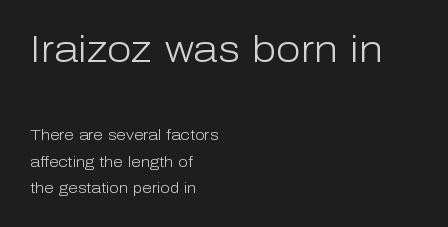
The image shows 36 px light sans-serif type, upright; set left-aligned, loose line spacing (1.9x), normal letter spacing, not underlined; the first (top) block is 2.57x larger; low stroke contrast and a medium x-height.
